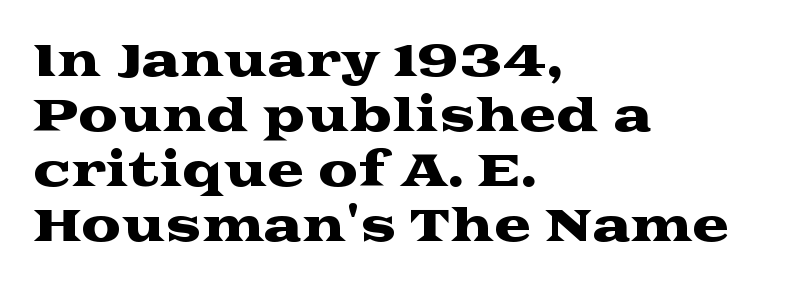
Descenders hang freely into open space. Stroke terminals: seriffed. The rendering uses natural spacing where letterforms have individual widths. The letters sit at their default tracking, neither squeezed nor spread. Ascenders rise straight up at ninety degrees. Where is the straight margin? On the left.
